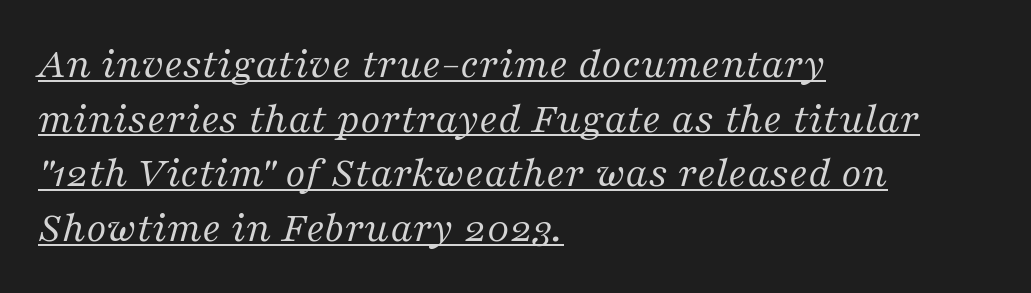
The characters display serif detailing at their extremities. Weight: in the light-to-regular range. Here the designer chose a conventional face with non-uniform glyph widths. Style check: oblique. Leftover space on each line is placed entirely after the last word. This sample carries an underscore along the baseline area.
